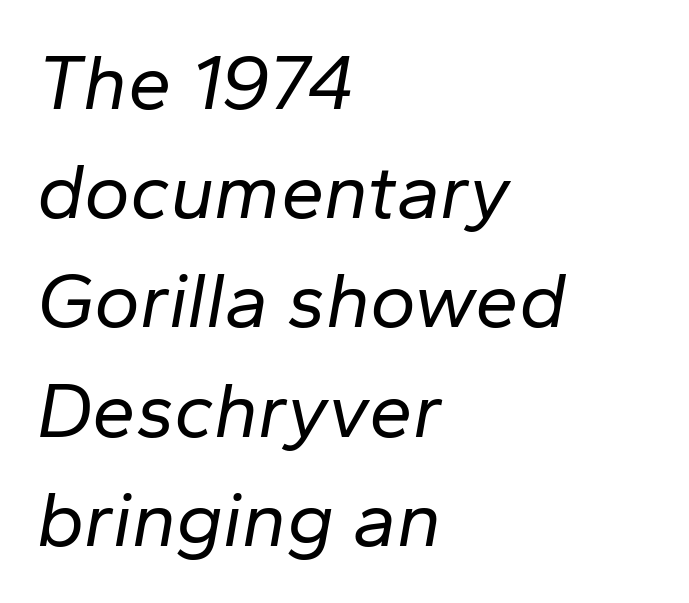
{"italic": "yes", "lean": "right", "slant_degrees": 10, "bold": "no", "weight": "regular", "width": "normal", "stroke_contrast": "low", "x_height": "medium", "monospaced": "no", "underline": "no", "align": "left", "line_spacing": "normal", "line_spacing_ratio": 1.4, "letter_spacing": "normal", "letter_spacing_em": 0.0, "glyph_px": 78}
